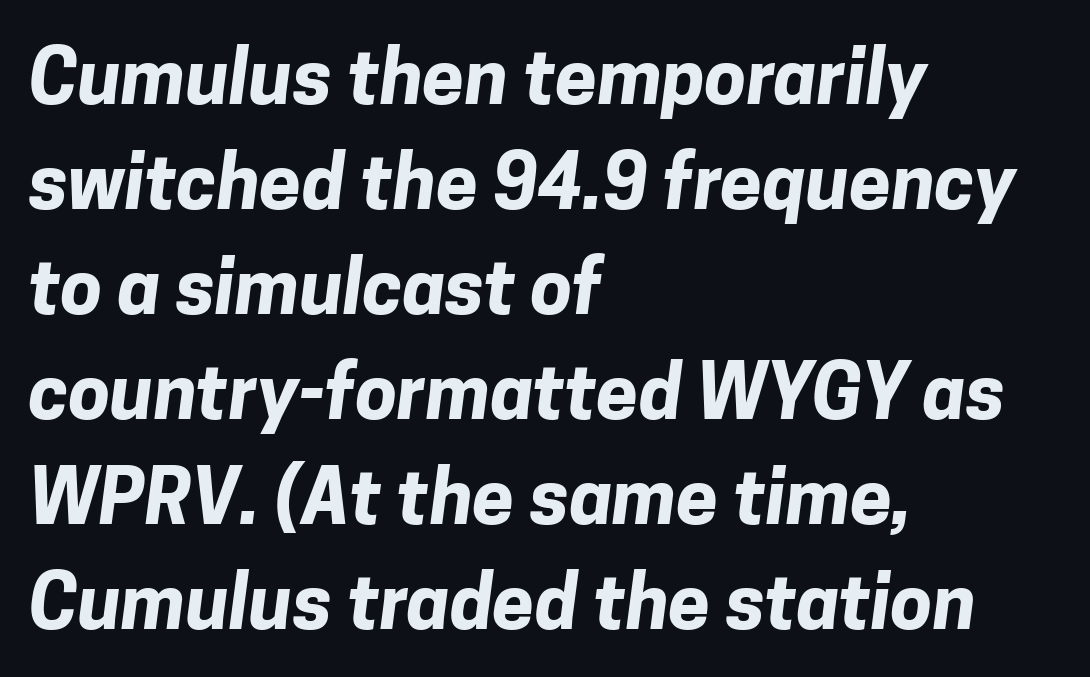
{"serif": "no", "bold": "yes", "weight": "bold", "width": "normal", "stroke_contrast": "low", "x_height": "medium", "monospaced": "no", "underline": "no", "align": "left", "line_spacing": "normal", "line_spacing_ratio": 1.4, "letter_spacing": "normal", "letter_spacing_em": 0.0, "glyph_px": 75}
